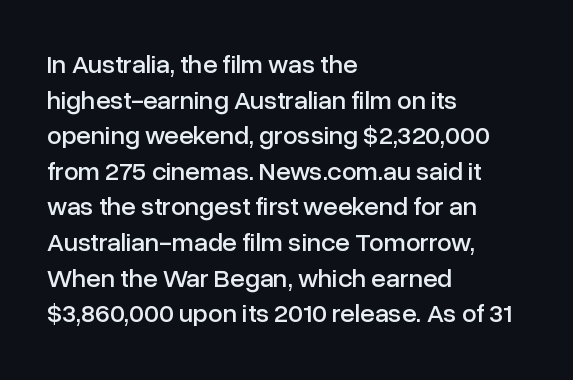
{"italic": "no", "underline": "no", "align": "left", "line_spacing": "normal", "line_spacing_ratio": 1.37, "letter_spacing": "normal", "letter_spacing_em": 0.0, "glyph_px": 26}
